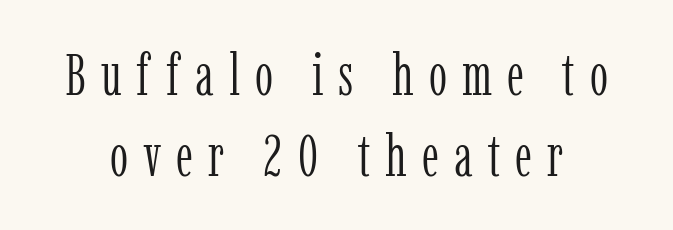
{"serif": "yes", "italic": "no", "bold": "no", "weight": "light", "width": "condensed", "stroke_contrast": "low", "x_height": "medium", "monospaced": "no", "underline": "no", "line_spacing": "normal", "line_spacing_ratio": 1.39, "letter_spacing": "wide", "letter_spacing_em": 0.26, "glyph_px": 58}
